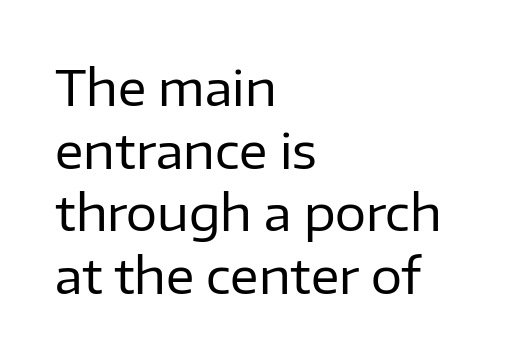
{"serif": "no", "italic": "no", "bold": "no", "weight": "regular", "width": "normal", "stroke_contrast": "low", "x_height": "medium", "monospaced": "no", "underline": "no", "align": "left", "line_spacing": "normal", "line_spacing_ratio": 1.28, "letter_spacing": "normal", "letter_spacing_em": 0.0, "glyph_px": 49}
